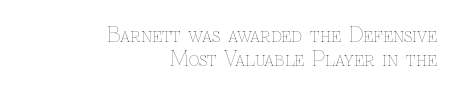
The letterforms sit shoulder to shoulder at normal distance. This sample uses an upright cut, with every glyph sitting square on the baseline. Underlining? Definitely not there. Reading down the block, your eye finds every line finishing at a fixed right position.
